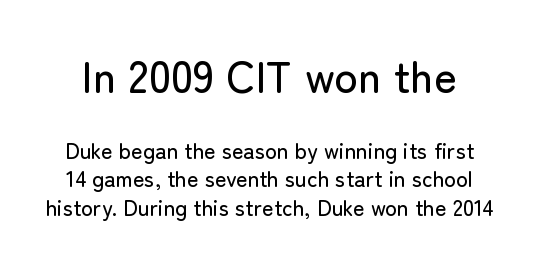
Q: Is the text italic (slanted)? A: No, it is upright.
Q: Is the typeface a serif or a sans-serif typeface? A: Sans-serif.
Q: Is the text underlined? A: No.
Q: Is the spacing between letters normal or unusually wide? A: Normal.
Q: Is the spacing between lines tight, normal or loose? A: Normal.
Q: Which block of text is set in a larger size, the first (top) or the second (bottom)? A: The first (top) one.
Q: Width (condensed, normal, or wide)? A: Normal.
Q: Stroke contrast? A: Low.
Q: x-height? A: Medium.
Q: Monospaced? A: No.
